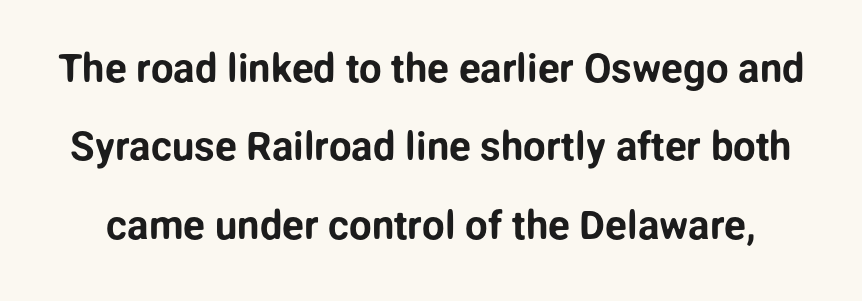
Decoration check: the copy has no underline. Nothing unusual about the tracking: characters are spaced as the font intends. Italic: no, the glyphs are upright roman. If you measured baseline to baseline, you'd find a long distance. No feet cap the strokes, marking this as sans-serif type. The letters advance in unequal steps, a hallmark of proportional type.
